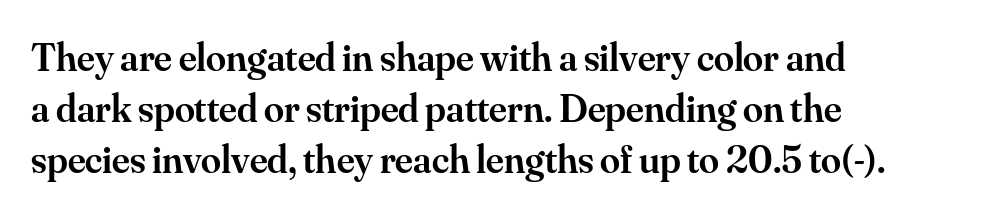
{"serif": "yes", "italic": "no", "bold": "semi", "weight": "semibold", "width": "normal", "stroke_contrast": "medium", "x_height": "small", "monospaced": "no", "underline": "no", "align": "left", "line_spacing": "normal", "line_spacing_ratio": 1.27, "letter_spacing": "normal", "letter_spacing_em": 0.0, "glyph_px": 40}
